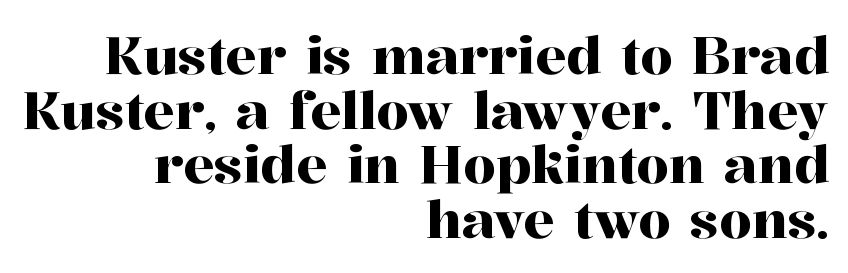
The image shows 52 px serif type, upright; set right-aligned, tight line spacing (1.05x), normal letter spacing, not underlined; high stroke contrast and a medium x-height.
